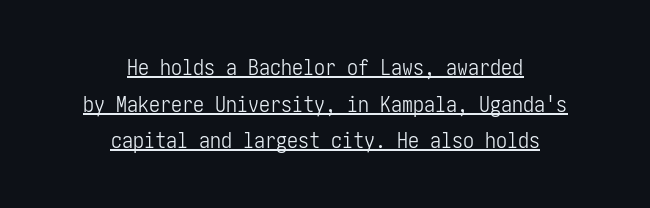
The image shows 22 px text type, upright; set centered, normal line spacing (1.67x), normal letter spacing, underlined.
